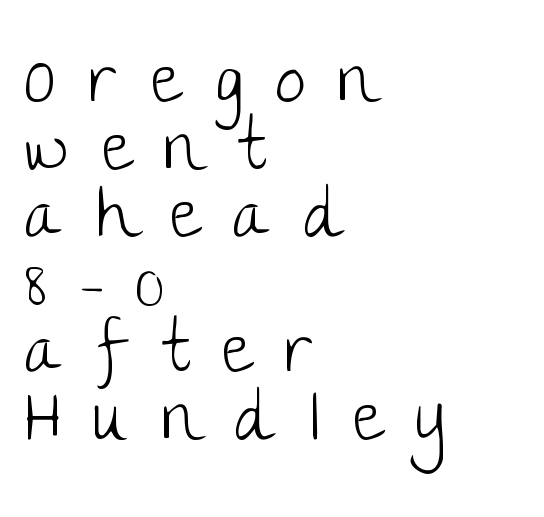
The image shows 69 px light sans-serif type, upright; set left-aligned, tight line spacing (0.98x), unusually wide letter spacing (+0.47 em), not underlined; low stroke contrast and a large x-height.
